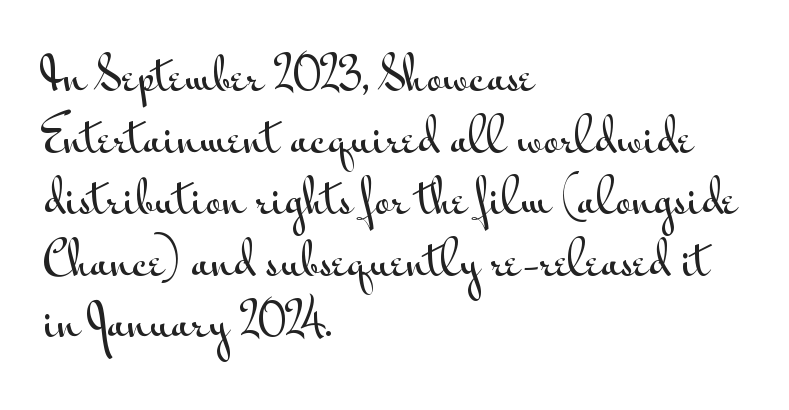
Typographically, this falls in the sans-serif category. Evenly set lines give the paragraph a standard silhouette. Alignment: flush left. What stands out about the letter spacing? Nothing — it is the standard amount.
